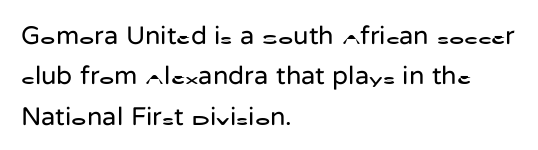
{"italic": "no", "bold": "no", "underline": "no", "align": "left", "line_spacing": "normal", "line_spacing_ratio": 1.55, "letter_spacing": "normal", "letter_spacing_em": 0.0, "glyph_px": 26}
